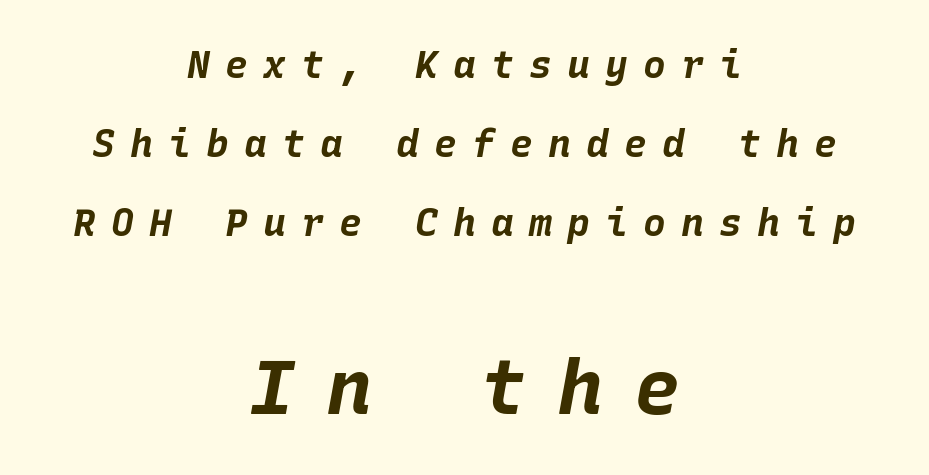
The image shows 77 px bold type, italic (leaning right), monospaced; set centered, loose line spacing (2.08x), unusually wide letter spacing (+0.4 em), not underlined; the second (bottom) block is 2.03x larger; low stroke contrast and a large x-height.
